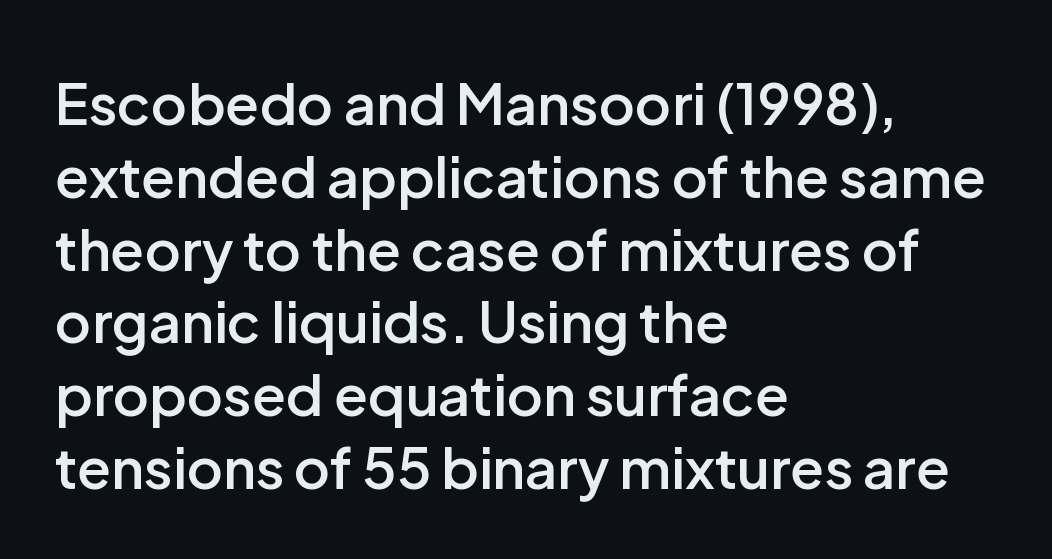
Q: Is the text bold? A: Semi-bold.
Q: Is the text italic (slanted)? A: No, it is upright.
Q: Is the typeface a serif or a sans-serif typeface? A: Sans-serif.
Q: Is the text underlined? A: No.
Q: How is the paragraph aligned? A: Left-aligned.
Q: Is the spacing between letters normal or unusually wide? A: Normal.
Q: Is the spacing between lines tight, normal or loose? A: Normal.
Q: Width (condensed, normal, or wide)? A: Normal.
Q: Stroke contrast? A: Low.
Q: x-height? A: Medium.
Q: Monospaced? A: No.
